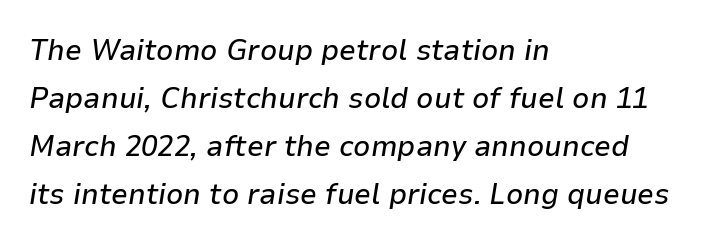
The image shows 30 px text type, italic (leaning right); set left-aligned, normal line spacing (1.6x), normal letter spacing, not underlined; low stroke contrast and a medium x-height.
